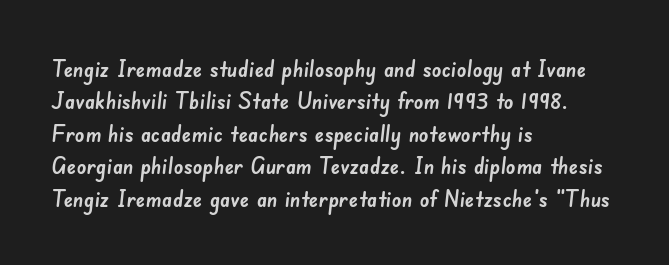
{"underline": "no", "align": "left", "line_spacing": "normal", "line_spacing_ratio": 1.35, "letter_spacing": "normal", "letter_spacing_em": 0.0, "glyph_px": 24}
